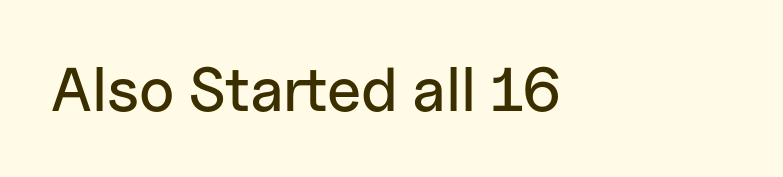
{"serif": "no", "italic": "no", "width": "normal", "stroke_contrast": "low", "x_height": "medium", "monospaced": "no", "underline": "no", "align": "left", "letter_spacing": "normal", "letter_spacing_em": 0.0, "glyph_px": 62}
